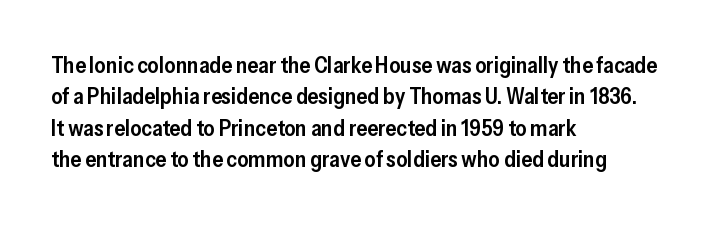
{"italic": "no", "bold": "semi", "underline": "no", "align": "left", "line_spacing": "normal", "line_spacing_ratio": 1.43, "letter_spacing": "normal", "letter_spacing_em": 0.0, "glyph_px": 22}
